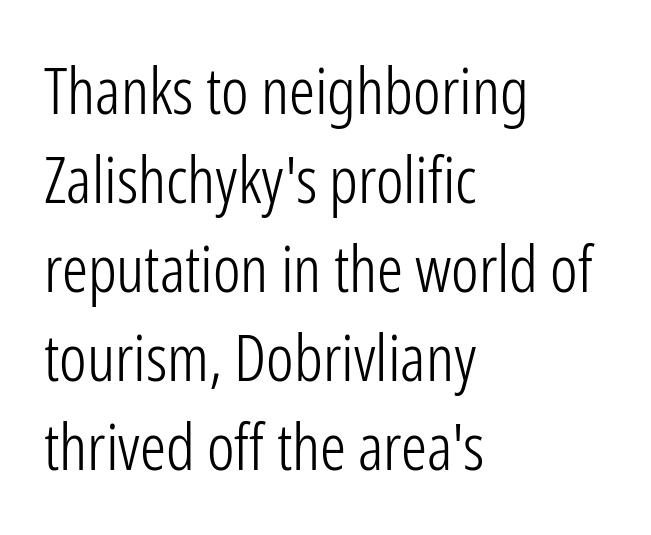
{"serif": "no", "italic": "no", "bold": "no", "weight": "light", "width": "condensed", "stroke_contrast": "low", "x_height": "medium", "monospaced": "no", "underline": "no", "align": "left", "line_spacing": "normal", "line_spacing_ratio": 1.37, "letter_spacing": "normal", "letter_spacing_em": 0.0, "glyph_px": 65}
